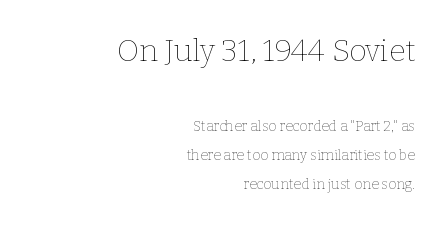
Q: Is the text bold? A: No.
Q: Is the text italic (slanted)? A: No, it is upright.
Q: Is the text underlined? A: No.
Q: How is the paragraph aligned? A: Right-aligned.
Q: Is the spacing between letters normal or unusually wide? A: Normal.
Q: Is the spacing between lines tight, normal or loose? A: Loose.
Q: Which block of text is set in a larger size, the first (top) or the second (bottom)? A: The first (top) one.
Q: Width (condensed, normal, or wide)? A: Normal.
Q: Stroke contrast? A: Low.
Q: x-height? A: Medium.
Q: Monospaced? A: No.
